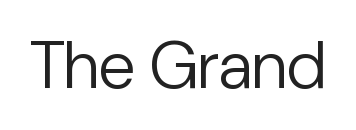
{"serif": "no", "italic": "no", "bold": "no", "weight": "regular", "width": "normal", "stroke_contrast": "low", "x_height": "medium", "monospaced": "no", "underline": "no", "letter_spacing": "normal", "letter_spacing_em": 0.0, "glyph_px": 67}
